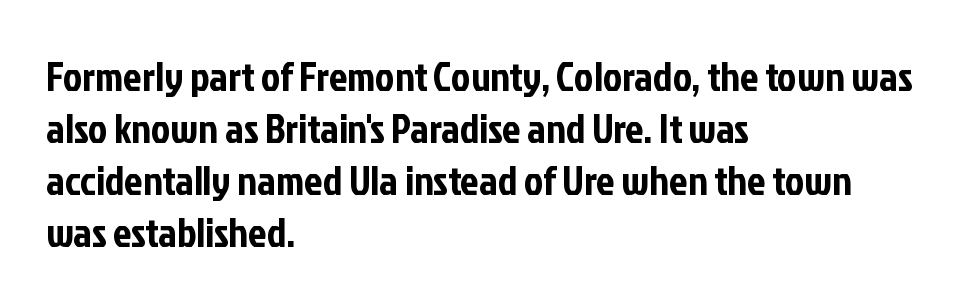
{"serif": "no", "italic": "no", "width": "condensed", "stroke_contrast": "low", "x_height": "medium", "monospaced": "no", "underline": "no", "align": "left", "line_spacing": "normal", "line_spacing_ratio": 1.27, "letter_spacing": "normal", "letter_spacing_em": 0.0, "glyph_px": 41}
